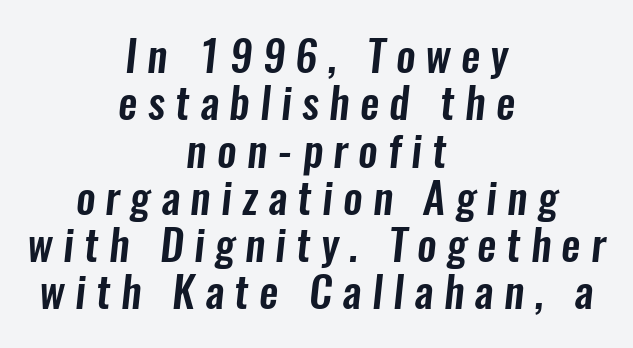
Q: Is the typeface a serif or a sans-serif typeface? A: Sans-serif.
Q: Is the text underlined? A: No.
Q: How is the paragraph aligned? A: Centered.
Q: Is the spacing between letters normal or unusually wide? A: Unusually wide.
Q: Is the spacing between lines tight, normal or loose? A: Tight.
Q: Width (condensed, normal, or wide)? A: Condensed.
Q: Stroke contrast? A: Low.
Q: x-height? A: Medium.
Q: Monospaced? A: No.
